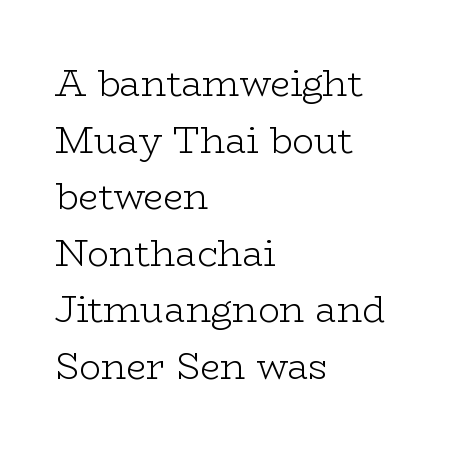
The image shows 36 px light, wide serif type, upright; set left-aligned, normal line spacing (1.57x), normal letter spacing, not underlined; low stroke contrast and a medium x-height.
